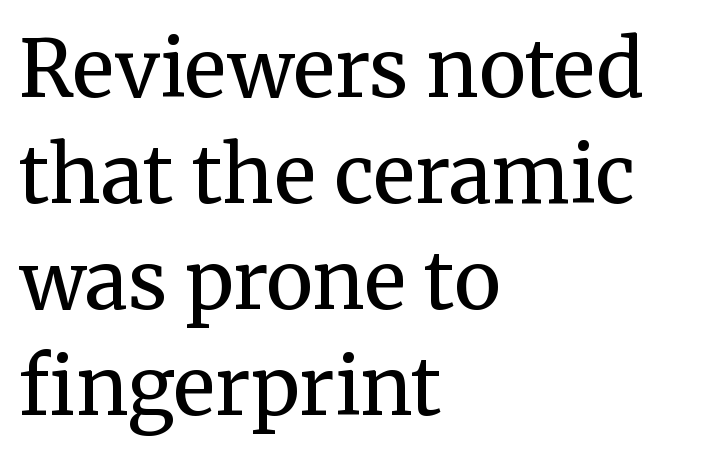
{"serif": "yes", "italic": "no", "bold": "no", "weight": "regular", "width": "normal", "stroke_contrast": "medium", "x_height": "medium", "monospaced": "no", "underline": "no", "align": "left", "line_spacing": "normal", "line_spacing_ratio": 1.34, "letter_spacing": "normal", "letter_spacing_em": 0.0, "glyph_px": 79}
